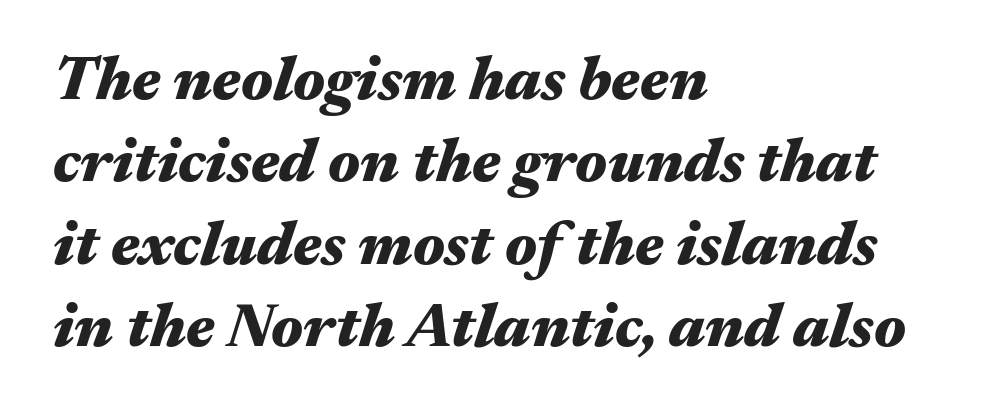
The image shows 62 px heavy, wide type, italic (leaning right); set left-aligned, normal line spacing (1.33x), normal letter spacing, not underlined; medium stroke contrast and a medium x-height.
